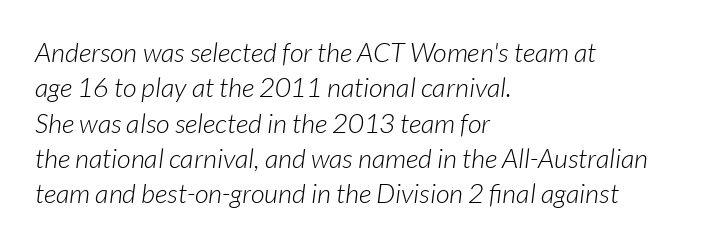
{"italic": "yes", "lean": "right", "slant_degrees": 7, "bold": "no", "underline": "no", "align": "left", "line_spacing": "normal", "line_spacing_ratio": 1.31, "letter_spacing": "normal", "letter_spacing_em": 0.0, "glyph_px": 27}
